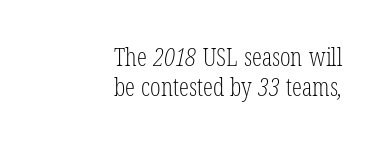
Q: Is the text bold? A: No.
Q: Is the text underlined? A: No.
Q: How is the paragraph aligned? A: Right-aligned.
Q: Is the spacing between letters normal or unusually wide? A: Normal.
